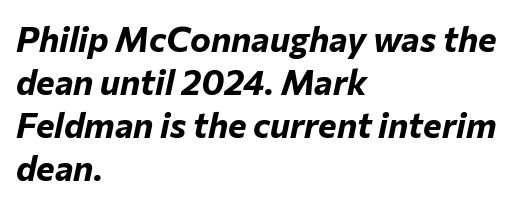
Q: Is the text bold? A: Yes.
Q: Is the text italic (slanted)? A: Yes, it leans right by about 12 degrees.
Q: Is the text underlined? A: No.
Q: How is the paragraph aligned? A: Left-aligned.
Q: Is the spacing between letters normal or unusually wide? A: Normal.
Q: Width (condensed, normal, or wide)? A: Normal.
Q: Stroke contrast? A: Low.
Q: x-height? A: Medium.
Q: Monospaced? A: No.
